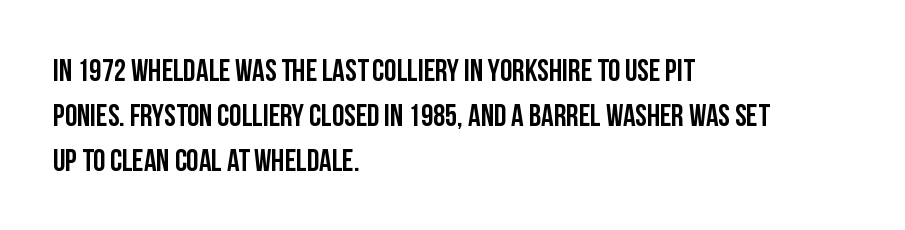
{"serif": "no", "italic": "no", "width": "condensed", "stroke_contrast": "low", "x_height": "large", "monospaced": "no", "underline": "no", "align": "left", "line_spacing": "normal", "line_spacing_ratio": 1.45, "letter_spacing": "normal", "letter_spacing_em": 0.0, "glyph_px": 31}
